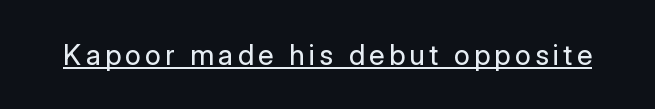
The image shows 28 px regular-weight sans-serif type, upright; set underlined; low stroke contrast and a medium x-height.
